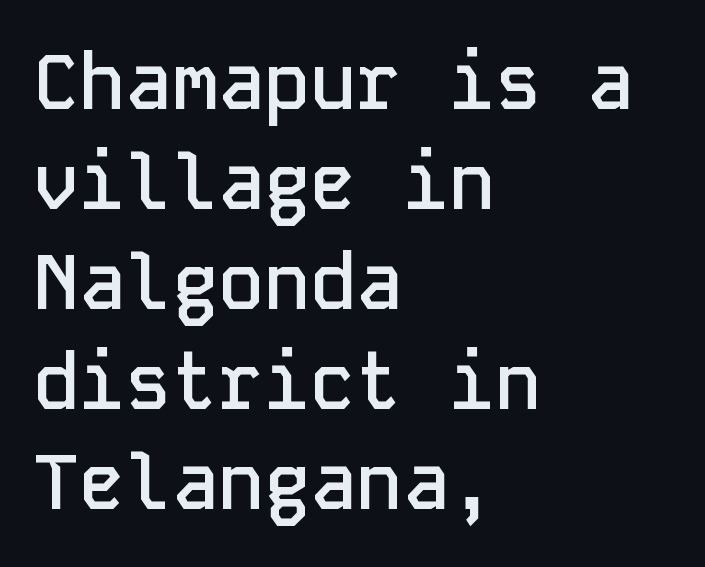
{"serif": "no", "italic": "no", "bold": "semi", "weight": "semibold", "width": "normal", "stroke_contrast": "low", "x_height": "medium", "monospaced": "yes", "underline": "no", "align": "left", "line_spacing": "normal", "line_spacing_ratio": 1.3, "letter_spacing": "normal", "letter_spacing_em": 0.0, "glyph_px": 77}
